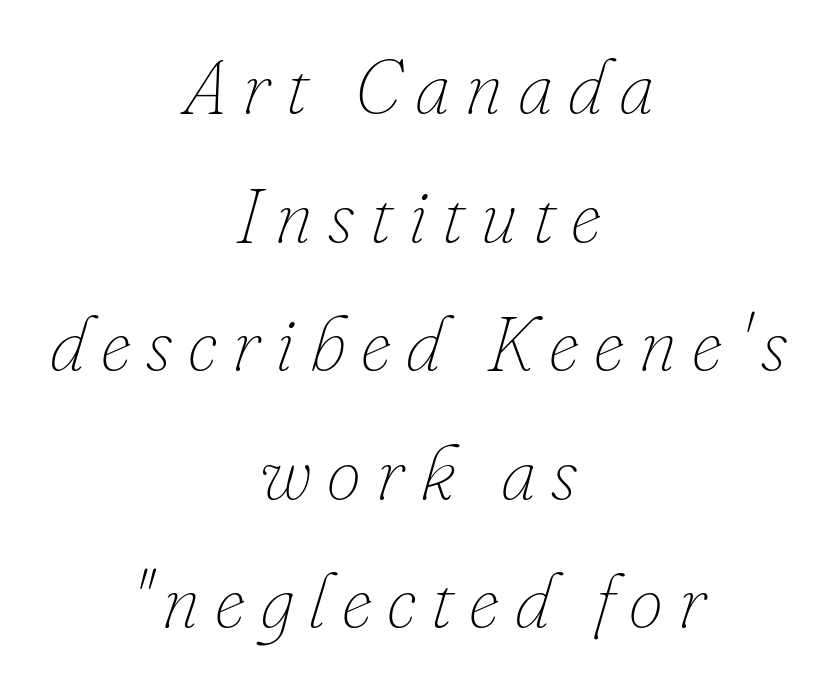
You could only call the tracking loose — the letters float apart. The rendering uses natural spacing where letterforms have individual widths. If you measured baseline to baseline, you'd find a middling distance. Lines of text with bare space underneath. If you drew a line through each stem, it would be angled.
